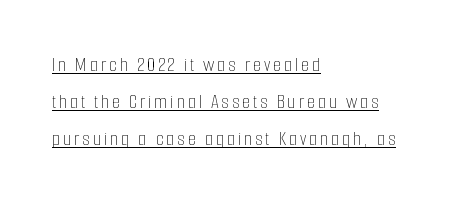
Tall strokes in this sample are plumb rather than angled. Is there an underline? Yes — a line sits under the letters. Visually the block forms a straight wall on the left and a jagged coastline on the right. No extra ink here — the face is not bold.
